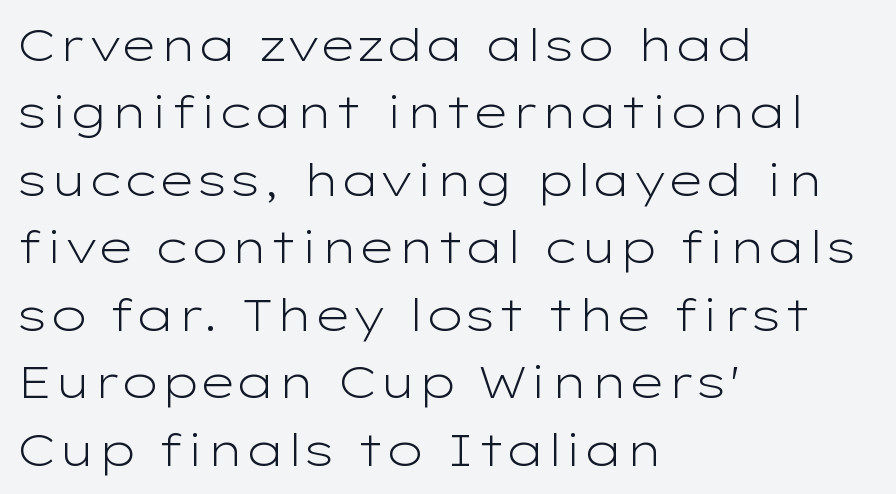
Observe the absence of serifs on each vertical stroke in this sample. Looks like regular typesetting: each glyph gets only the width it needs. The passage shown is not bold in any degree. This is the regular roman posture of the typeface. Caption: standard tracking, unaltered.
